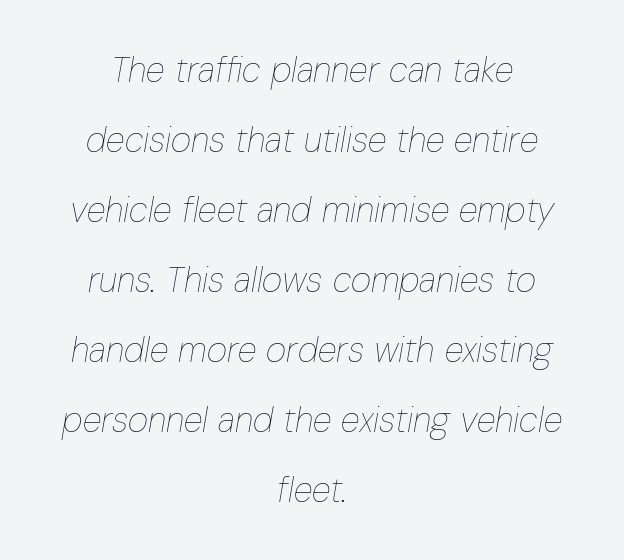
Slant detected: the letters are inclined. This sample has the flowing, uneven cadence of proportional lettering. The lines are spread far apart with generous leading. The passage is arranged like a title page — every line centered. Bold? No — there's no thickening of the strokes. The face used here is rendered with its standard letterfit.
